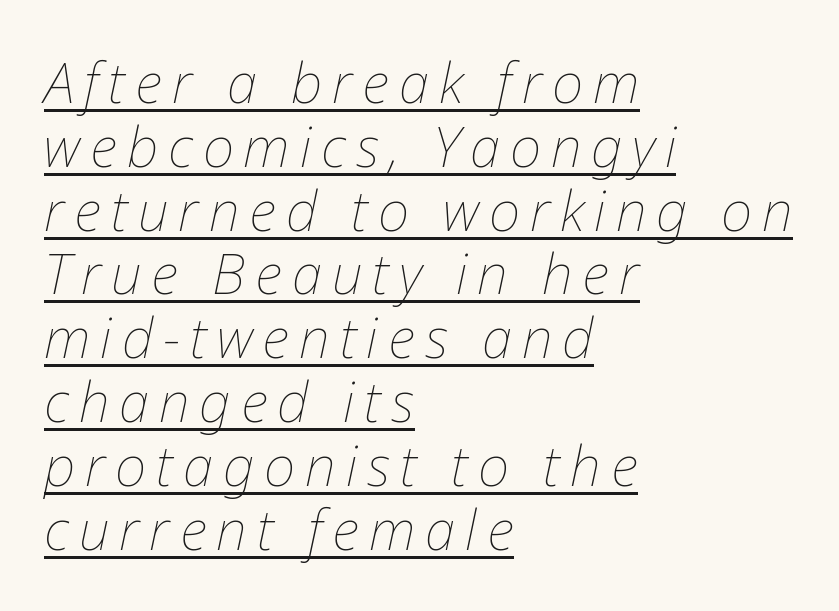
The image shows 55 px thin type, italic (leaning right); set left-aligned, line spacing 1.16x, underlined; low stroke contrast and a medium x-height.
